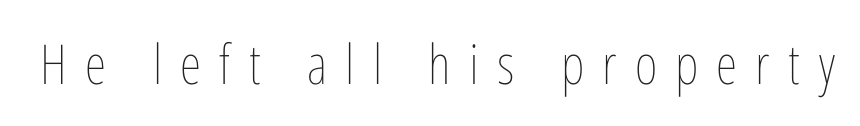
The image shows 55 px thin, condensed type, upright; set unusually wide letter spacing (+0.33 em), not underlined; low stroke contrast and a medium x-height.
